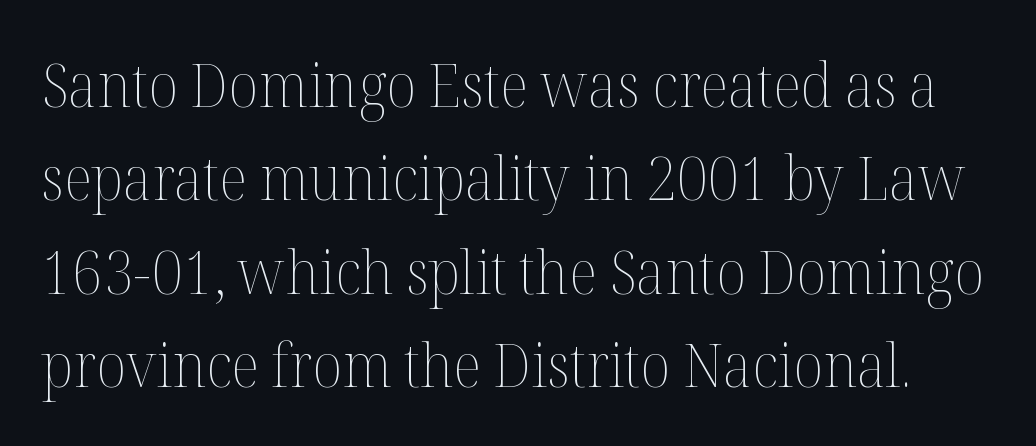
{"italic": "no", "bold": "no", "weight": "thin", "width": "normal", "stroke_contrast": "medium", "x_height": "medium", "monospaced": "no", "underline": "no", "line_spacing": "normal", "line_spacing_ratio": 1.53, "letter_spacing": "normal", "letter_spacing_em": 0.0, "glyph_px": 61}
